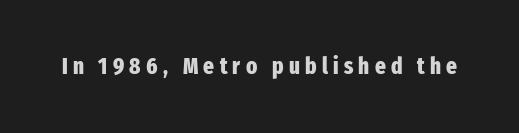
{"italic": "no", "bold": "yes", "underline": "no", "letter_spacing": "wide", "letter_spacing_em": 0.23, "glyph_px": 23}
